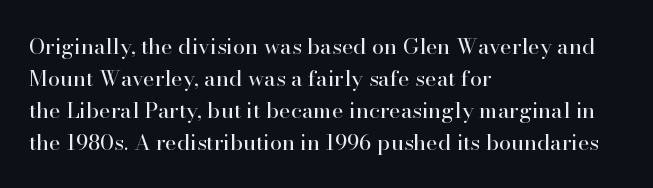
The image shows 22 px text type, upright; set left-aligned, normal line spacing (1.45x), normal letter spacing, not underlined.
